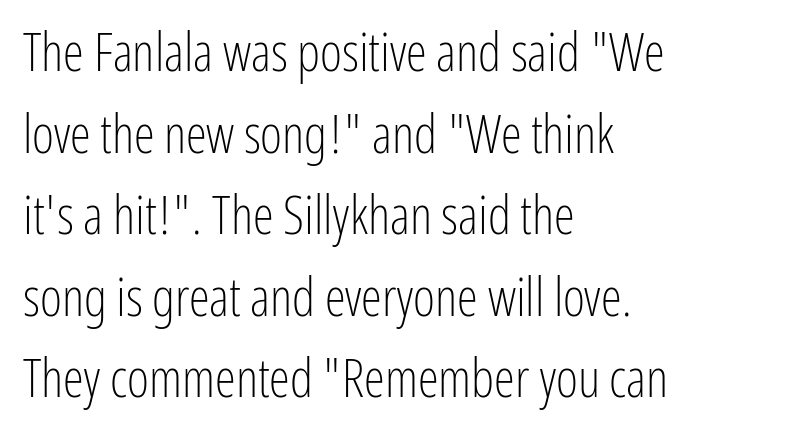
The image shows 53 px light, condensed sans-serif type, upright; set left-aligned, normal line spacing (1.54x), normal letter spacing, not underlined; low stroke contrast and a medium x-height.
